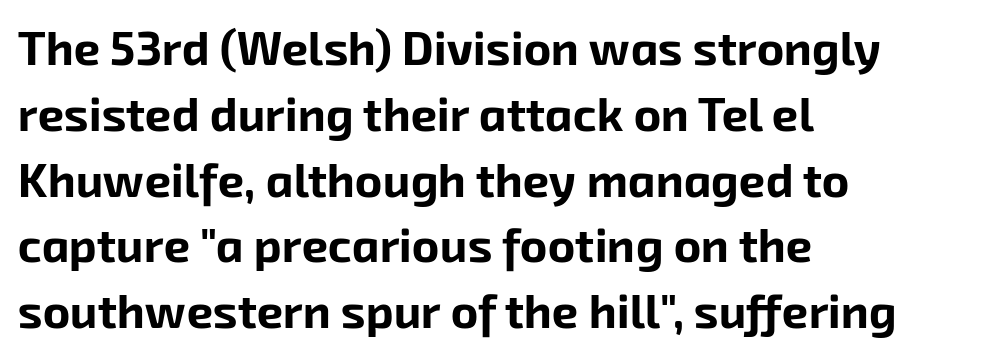
Q: Is the text bold? A: Yes.
Q: Is the typeface a serif or a sans-serif typeface? A: Sans-serif.
Q: Is the text underlined? A: No.
Q: How is the paragraph aligned? A: Left-aligned.
Q: Is the spacing between letters normal or unusually wide? A: Normal.
Q: Is the spacing between lines tight, normal or loose? A: Normal.
Q: Width (condensed, normal, or wide)? A: Normal.
Q: Stroke contrast? A: Low.
Q: x-height? A: Medium.
Q: Monospaced? A: No.
